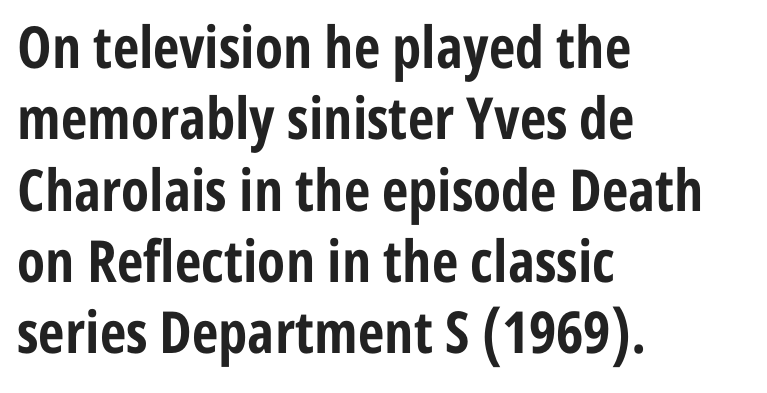
A typesetter would call this zero additional tracking. Here the designer chose a conventional face with non-uniform glyph widths. Underlining? Definitely not there. Note: no serifs on the glyphs. Short and long lines alike share a common starting point at left.
